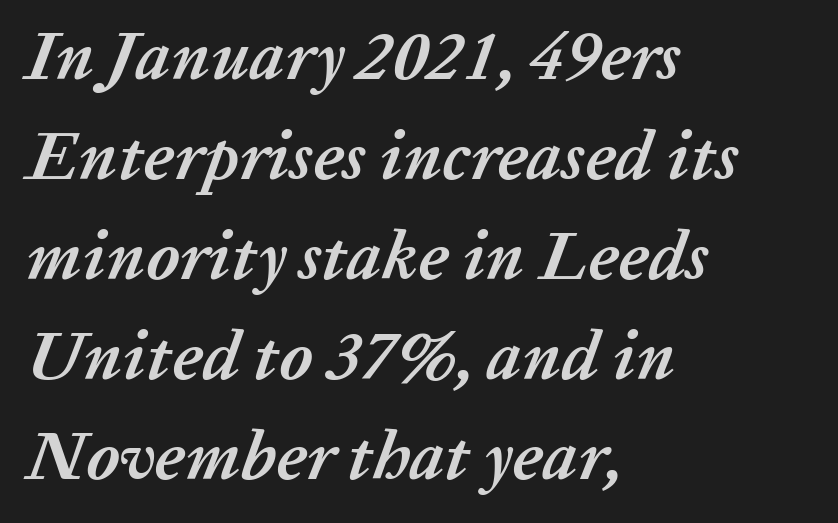
Q: Is the text bold? A: Yes.
Q: Is the text italic (slanted)? A: Yes, it leans right by about 20 degrees.
Q: Is the text underlined? A: No.
Q: How is the paragraph aligned? A: Left-aligned.
Q: Is the spacing between letters normal or unusually wide? A: Normal.
Q: Is the spacing between lines tight, normal or loose? A: Normal.
Q: Width (condensed, normal, or wide)? A: Normal.
Q: Stroke contrast? A: Low.
Q: x-height? A: Medium.
Q: Monospaced? A: No.
